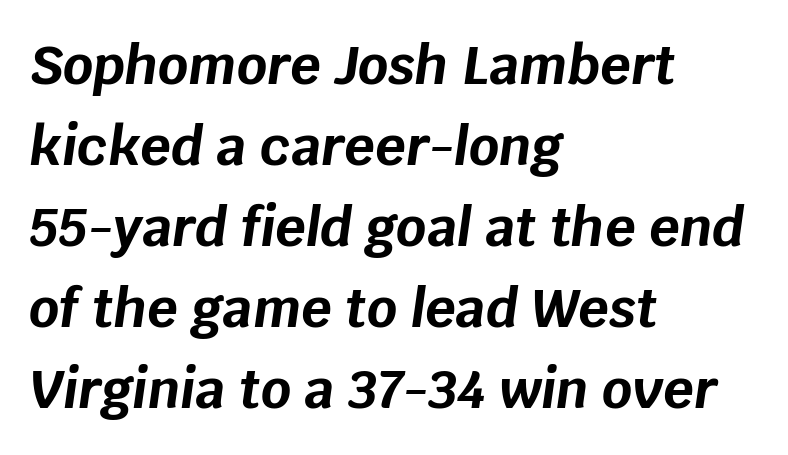
Q: Is the text bold? A: Yes.
Q: Is the text italic (slanted)? A: Yes, it leans right by about 8 degrees.
Q: Is the text underlined? A: No.
Q: How is the paragraph aligned? A: Left-aligned.
Q: Is the spacing between letters normal or unusually wide? A: Normal.
Q: Is the spacing between lines tight, normal or loose? A: Normal.
Q: Width (condensed, normal, or wide)? A: Normal.
Q: Stroke contrast? A: Low.
Q: x-height? A: Large.
Q: Monospaced? A: No.
